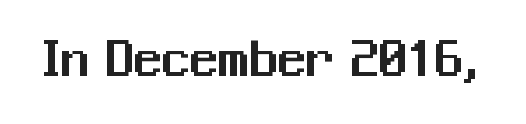
{"serif": "no", "italic": "no", "width": "normal", "stroke_contrast": "medium", "x_height": "medium", "monospaced": "no", "underline": "no", "letter_spacing": "normal", "letter_spacing_em": 0.0, "glyph_px": 56}
